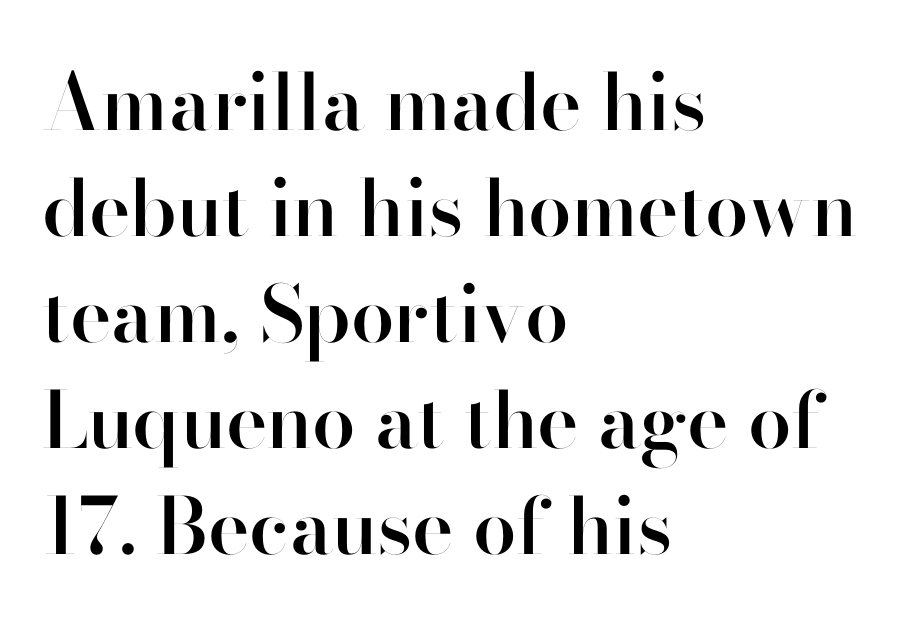
Whoever set this chose a conventional vertical rhythm. Words appear dense and cohesive because spacing is normal. Emphasis by weight is partial: semibold. Varying glyph widths throughout — classic text-font behaviour. No feet cap the strokes, marking this as sans-serif type.
